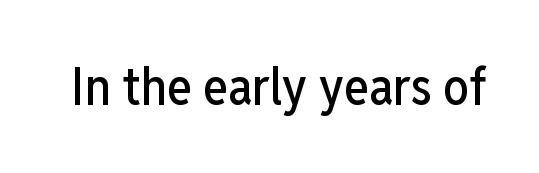
Nobody drew a line under any word here. Caption: standard tracking, unaltered. Font category for this specimen: sans-serif. The specimen reads as upright at a glance. The passage shown is typed in a proportional face where columns would drift.
